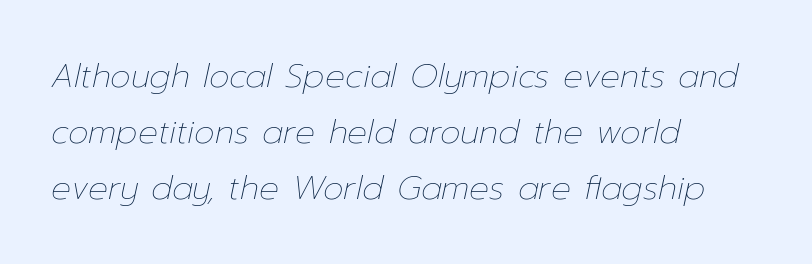
The image shows 33 px thin type, italic (leaning right); set left-aligned, normal line spacing (1.69x), normal letter spacing, not underlined; low stroke contrast and a medium x-height.
